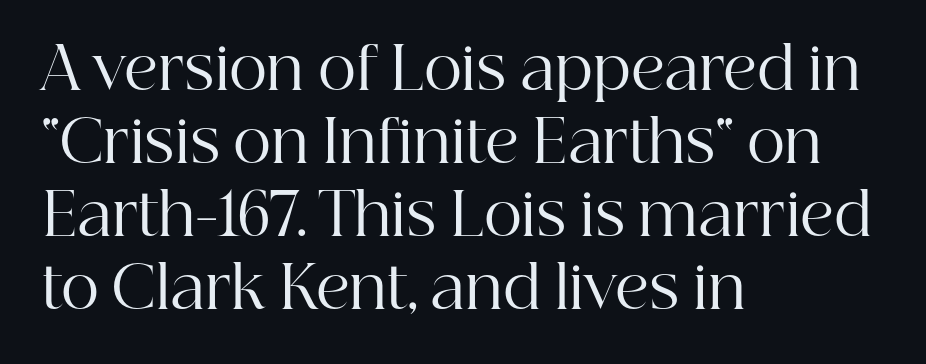
Is there any slant? The stems are plumb. This rendering employs a face with finishing strokes, i.e., a serif. Alignment: flush left. The zone under the glyphs is completely vacant.
